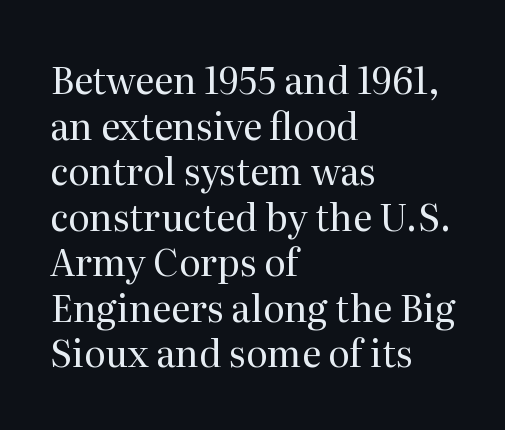
{"serif": "yes", "italic": "no", "bold": "no", "weight": "regular", "width": "normal", "stroke_contrast": "medium", "x_height": "medium", "monospaced": "no", "underline": "no", "align": "left", "line_spacing_ratio": 1.23, "letter_spacing": "normal", "letter_spacing_em": 0.0, "glyph_px": 37}
